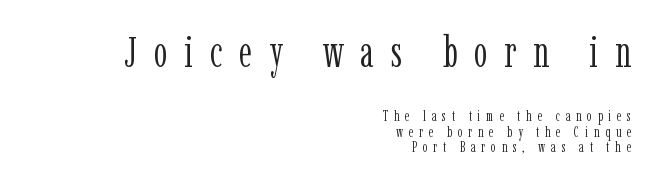
Q: Is the text bold? A: No.
Q: Is the text italic (slanted)? A: No, it is upright.
Q: Is the typeface a serif or a sans-serif typeface? A: Serif.
Q: Is the text underlined? A: No.
Q: How is the paragraph aligned? A: Right-aligned.
Q: Is the spacing between letters normal or unusually wide? A: Unusually wide.
Q: Is the spacing between lines tight, normal or loose? A: Tight.
Q: Which block of text is set in a larger size, the first (top) or the second (bottom)? A: The first (top) one.
Q: Width (condensed, normal, or wide)? A: Condensed.
Q: Stroke contrast? A: Low.
Q: x-height? A: Medium.
Q: Monospaced? A: No.
